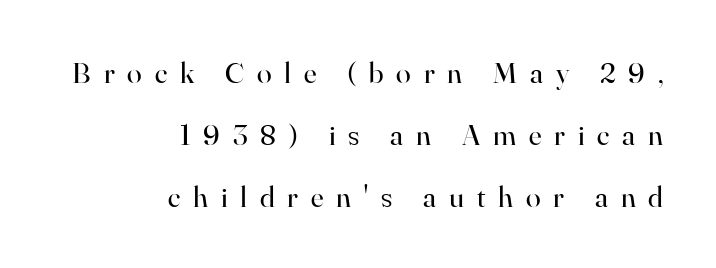
Is this a heavy cut? Hardly; it is regular or lighter. A flush-right, rag-left setting is used for this passage. Spacing between characters has been opened up far beyond the box default. The strip under each line holds only bare page.
